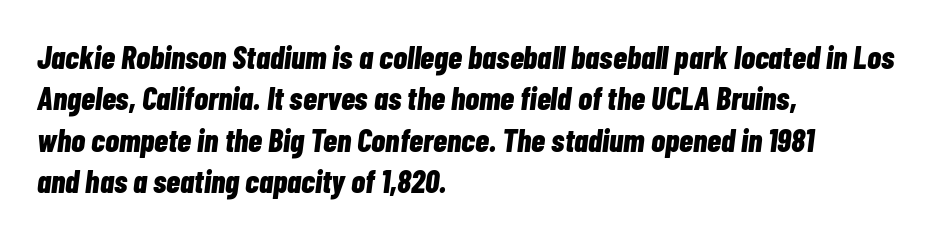
The image shows 32 px bold, condensed type, italic (leaning right); set left-aligned, normal line spacing (1.29x), normal letter spacing, not underlined; low stroke contrast and a medium x-height.
